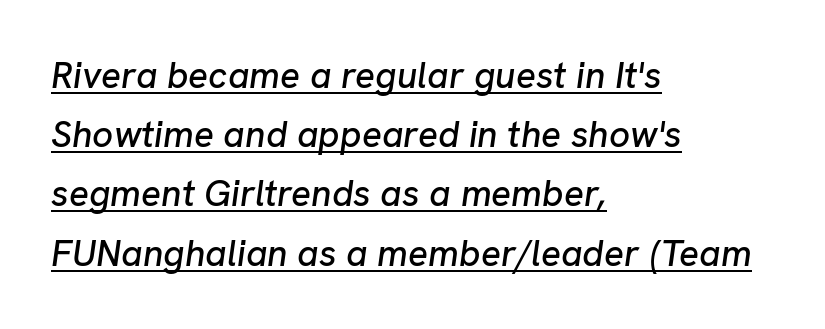
The image shows 37 px text type, italic (leaning right); set left-aligned, normal line spacing (1.6x), normal letter spacing, underlined; low stroke contrast and a medium x-height.
